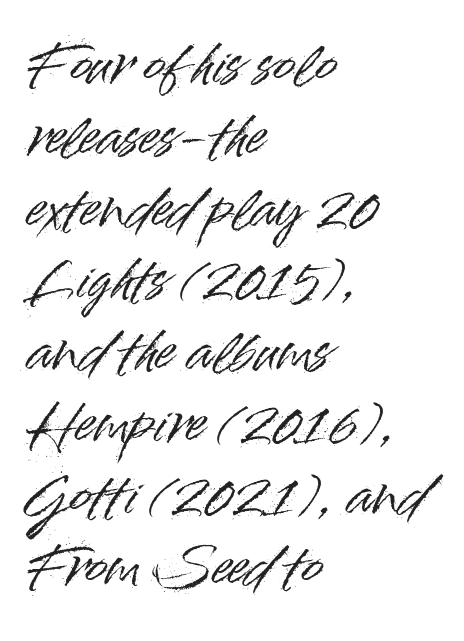
{"serif": "no", "width": "normal", "stroke_contrast": "high", "x_height": "small", "monospaced": "no", "underline": "no", "align": "left", "line_spacing": "normal", "line_spacing_ratio": 1.38, "letter_spacing": "normal", "letter_spacing_em": 0.0, "glyph_px": 52}
